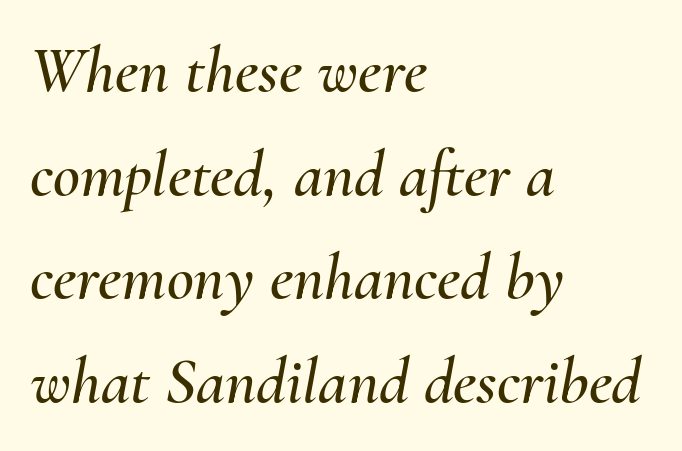
{"italic": "yes", "lean": "right", "slant_degrees": 10, "width": "normal", "stroke_contrast": "medium", "x_height": "small", "monospaced": "no", "underline": "no", "align": "left", "line_spacing": "normal", "line_spacing_ratio": 1.57, "letter_spacing": "normal", "letter_spacing_em": 0.0, "glyph_px": 66}
